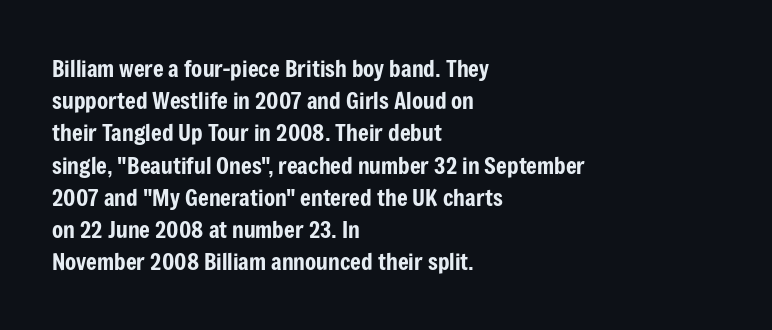
{"italic": "no", "underline": "no", "align": "left", "line_spacing": "normal", "line_spacing_ratio": 1.4, "letter_spacing": "normal", "letter_spacing_em": 0.0, "glyph_px": 23}
